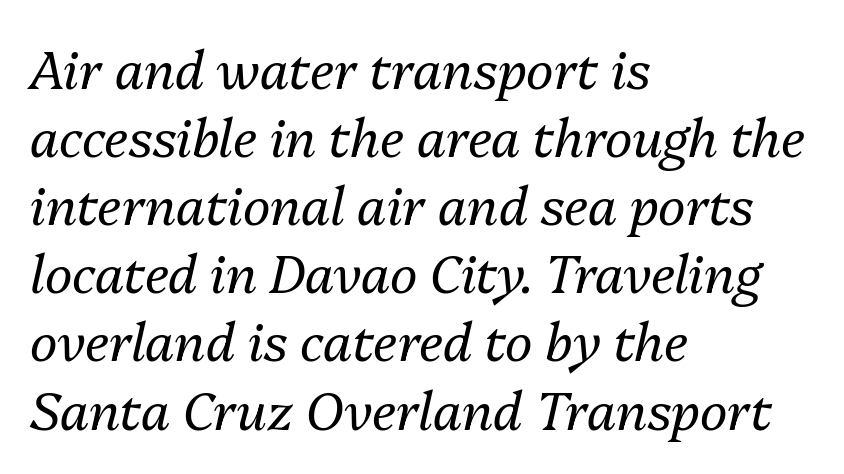
{"italic": "yes", "lean": "right", "slant_degrees": 13, "bold": "no", "weight": "regular", "width": "normal", "stroke_contrast": "medium", "x_height": "medium", "monospaced": "no", "underline": "no", "align": "left", "line_spacing": "normal", "line_spacing_ratio": 1.31, "letter_spacing": "normal", "letter_spacing_em": 0.0, "glyph_px": 52}
